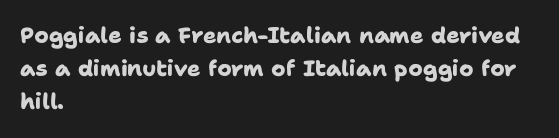
The image shows 22 px bold type; set left-aligned, normal line spacing (1.51x), normal letter spacing, not underlined.
